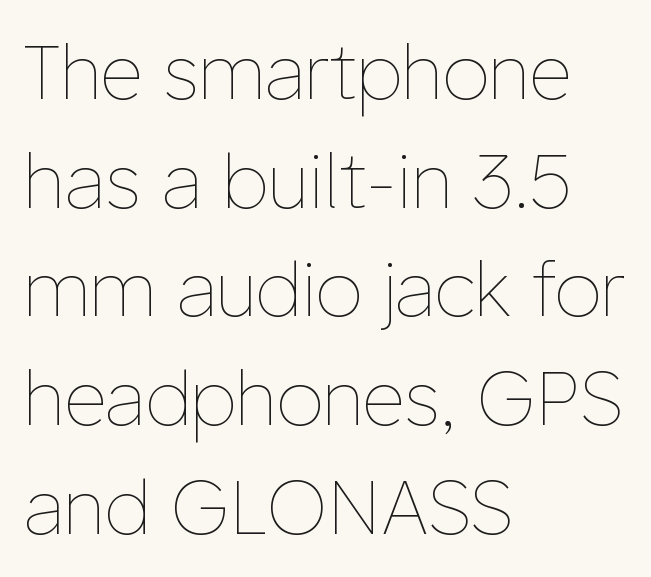
Q: Is the text bold? A: No.
Q: Is the text italic (slanted)? A: No, it is upright.
Q: Is the text underlined? A: No.
Q: How is the paragraph aligned? A: Left-aligned.
Q: Is the spacing between letters normal or unusually wide? A: Normal.
Q: Is the spacing between lines tight, normal or loose? A: Normal.
Q: Width (condensed, normal, or wide)? A: Normal.
Q: Stroke contrast? A: Low.
Q: x-height? A: Medium.
Q: Monospaced? A: No.
